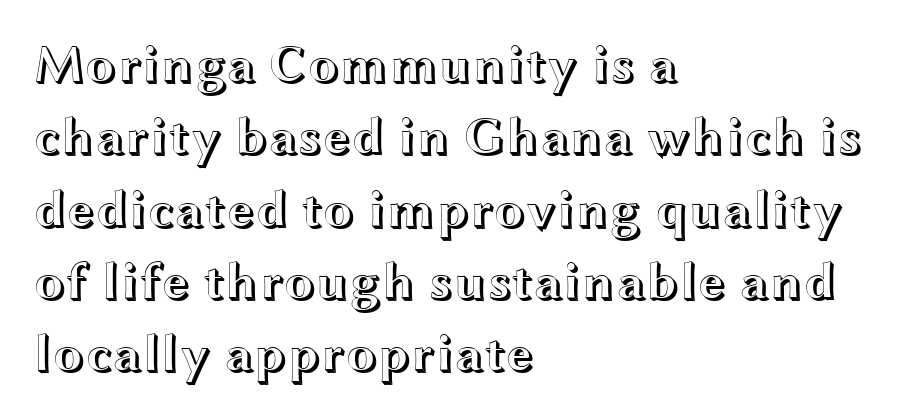
Q: Is the text italic (slanted)? A: No, it is upright.
Q: Is the text underlined? A: No.
Q: How is the paragraph aligned? A: Left-aligned.
Q: Is the spacing between letters normal or unusually wide? A: Normal.
Q: Is the spacing between lines tight, normal or loose? A: Normal.
Q: Width (condensed, normal, or wide)? A: Wide.
Q: x-height? A: Medium.
Q: Monospaced? A: No.
